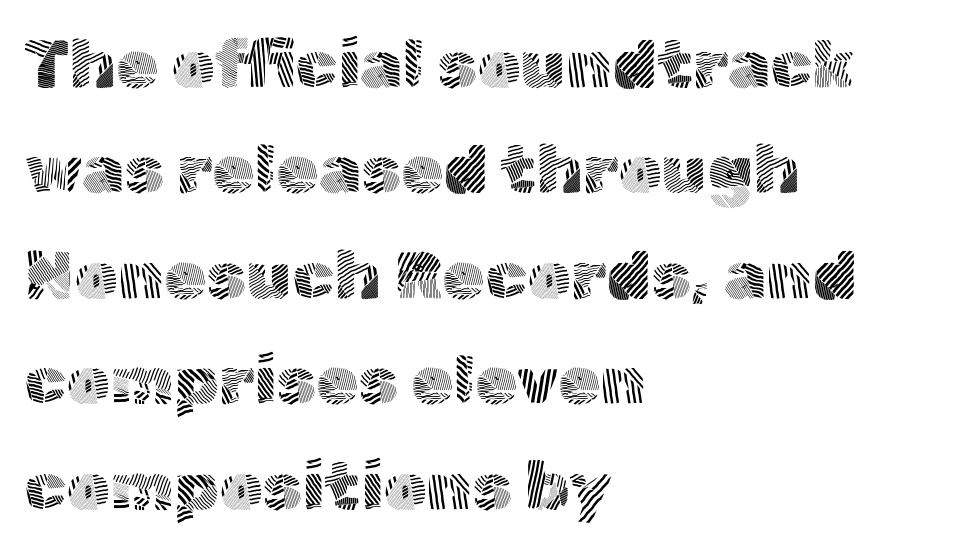
Check where the strokes stop: nothing finishes them off — pure sans. A classic flush-left, rag-right setting is used for this passage. This is not heavy type; no bold has been used. Type without underlining. The face used here is proportionally spaced, like ordinary book or web type. Default kerning and tracking; the words read as compact shapes.
